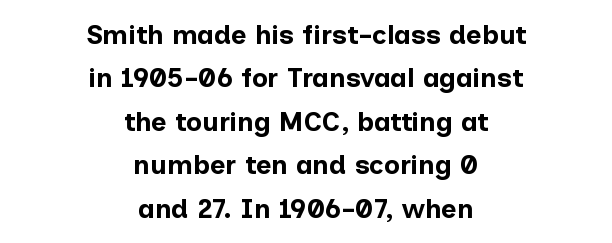
Q: Is the text bold? A: Yes.
Q: Is the text italic (slanted)? A: No, it is upright.
Q: Is the text underlined? A: No.
Q: How is the paragraph aligned? A: Centered.
Q: Is the spacing between letters normal or unusually wide? A: Normal.
Q: Is the spacing between lines tight, normal or loose? A: Normal.
